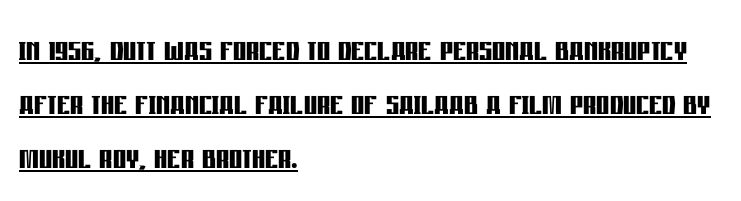
Q: Is the text bold? A: Yes.
Q: Is the text italic (slanted)? A: No, it is upright.
Q: Is the typeface a serif or a sans-serif typeface? A: Sans-serif.
Q: Is the text underlined? A: Yes.
Q: How is the paragraph aligned? A: Left-aligned.
Q: Is the spacing between letters normal or unusually wide? A: Normal.
Q: Is the spacing between lines tight, normal or loose? A: Normal.
Q: Width (condensed, normal, or wide)? A: Condensed.
Q: Stroke contrast? A: Low.
Q: x-height? A: Large.
Q: Monospaced? A: No.
